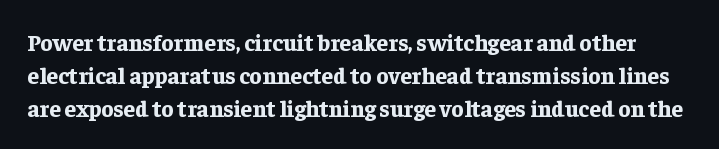
Q: Is the text bold? A: Yes.
Q: Is the text italic (slanted)? A: No, it is upright.
Q: Is the text underlined? A: No.
Q: Is the spacing between letters normal or unusually wide? A: Normal.
Q: Is the spacing between lines tight, normal or loose? A: Normal.
